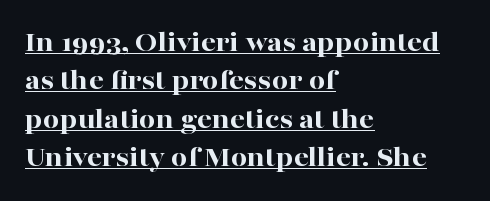
Horizontal bands of white between lines are of average thickness. A continuous stroke trails under the words, as in a hyperlink. Thick stems and heavy bowls — unmistakably bold. Does extra space separate the letters? No, they use regular spacing. These lines stack with their left ends in a neat column. If you drew a line through each stem, it would be perfectly vertical.
